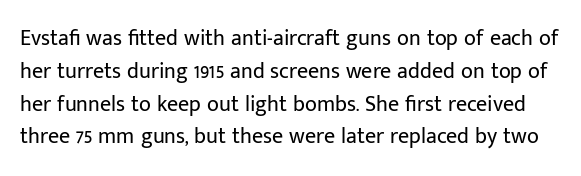
{"italic": "no", "bold": "no", "underline": "no", "line_spacing": "normal", "line_spacing_ratio": 1.49, "letter_spacing": "normal", "letter_spacing_em": 0.0, "glyph_px": 22}
